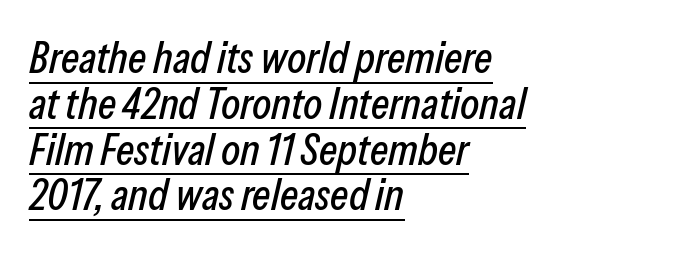
The image shows 44 px condensed type, italic (leaning right); set left-aligned, tight line spacing (1.04x), normal letter spacing, underlined; low stroke contrast and a medium x-height.
